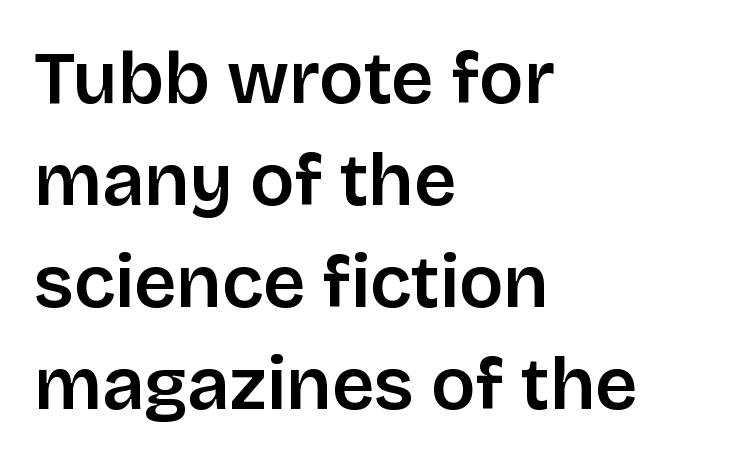
{"serif": "no", "italic": "no", "width": "normal", "stroke_contrast": "low", "x_height": "large", "monospaced": "no", "underline": "no", "align": "left", "line_spacing": "normal", "line_spacing_ratio": 1.38, "letter_spacing": "normal", "letter_spacing_em": 0.0, "glyph_px": 74}
